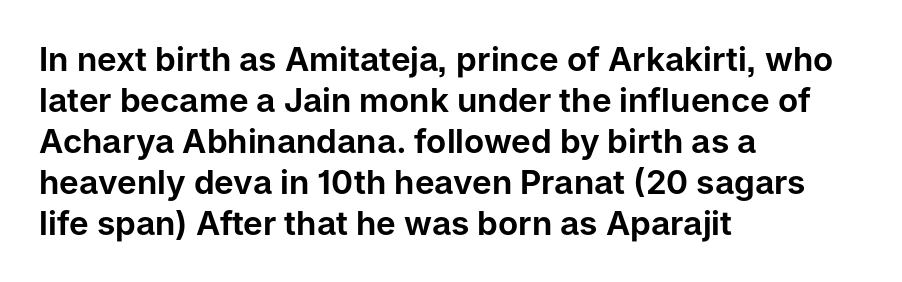
The image shows 33 px sans-serif type, upright; set left-aligned, line spacing 1.24x, normal letter spacing, not underlined; low stroke contrast and a medium x-height.
